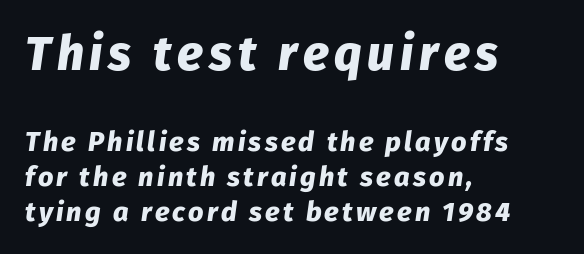
{"italic": "yes", "lean": "right", "slant_degrees": 8, "bold": "yes", "weight": "heavy", "width": "normal", "stroke_contrast": "low", "x_height": "medium", "monospaced": "no", "underline": "no", "align": "left", "line_spacing": "normal", "line_spacing_ratio": 1.29, "larger_block": "first", "size_ratio": 1.78, "glyph_px": 48}
